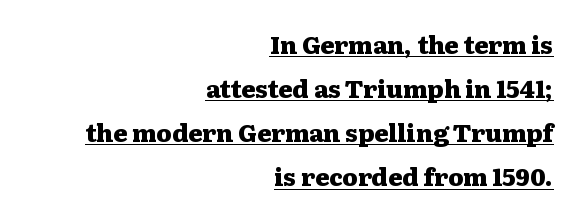
Q: Is the text bold? A: Yes.
Q: Is the text italic (slanted)? A: No, it is upright.
Q: Is the text underlined? A: Yes.
Q: How is the paragraph aligned? A: Right-aligned.
Q: Is the spacing between letters normal or unusually wide? A: Normal.
